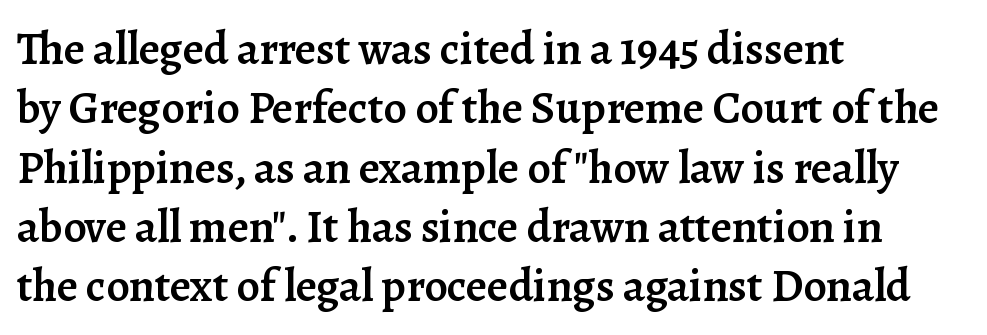
The image shows 46 px semibold serif type, upright; set left-aligned, normal line spacing (1.29x), normal letter spacing, not underlined; low stroke contrast and a medium x-height.
